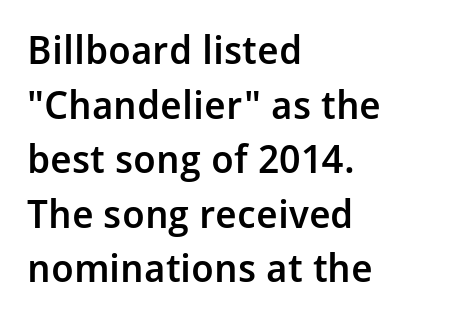
Q: Is the text bold? A: Semi-bold.
Q: Is the text italic (slanted)? A: No, it is upright.
Q: Is the typeface a serif or a sans-serif typeface? A: Sans-serif.
Q: Is the text underlined? A: No.
Q: How is the paragraph aligned? A: Left-aligned.
Q: Is the spacing between letters normal or unusually wide? A: Normal.
Q: Is the spacing between lines tight, normal or loose? A: Normal.
Q: Width (condensed, normal, or wide)? A: Normal.
Q: Stroke contrast? A: Low.
Q: x-height? A: Medium.
Q: Monospaced? A: No.
